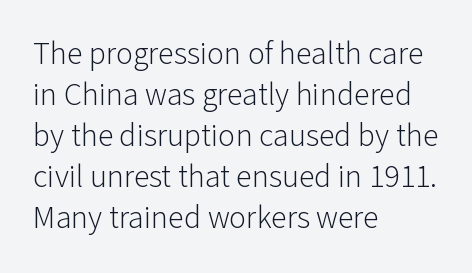
{"serif": "no", "italic": "no", "bold": "no", "weight": "light", "width": "normal", "stroke_contrast": "low", "x_height": "medium", "monospaced": "no", "underline": "no", "align": "left", "line_spacing": "normal", "line_spacing_ratio": 1.28, "letter_spacing": "normal", "letter_spacing_em": 0.0, "glyph_px": 32}
